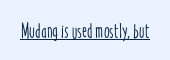
Students, note that the glyphs here touch the page at normal intervals. Does a line run under the words? Yes, clearly. Designer's note — italics off, roman on.
